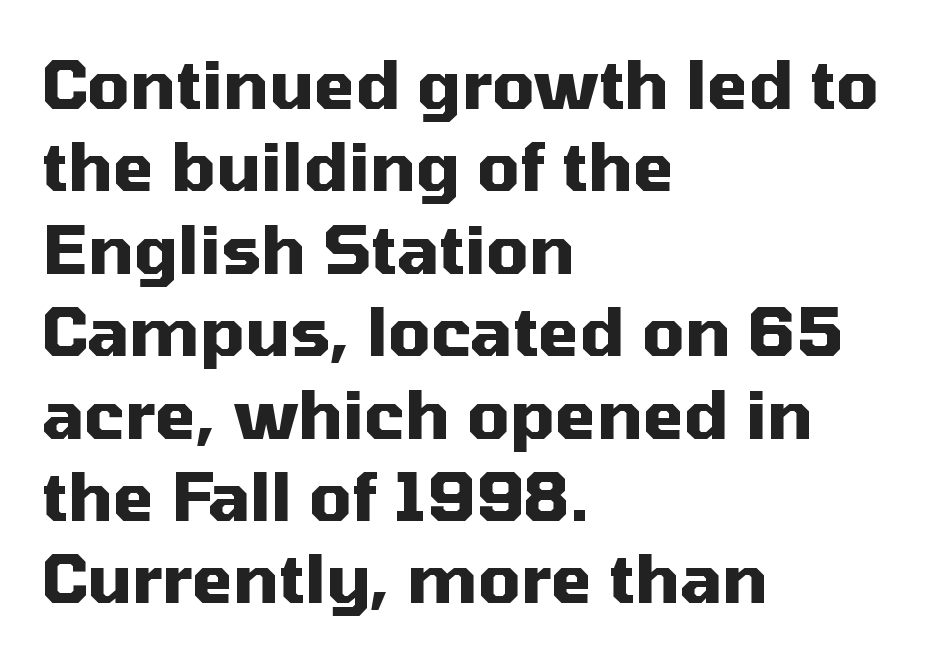
Q: Is the text bold? A: Yes.
Q: Is the text italic (slanted)? A: No, it is upright.
Q: Is the typeface a serif or a sans-serif typeface? A: Sans-serif.
Q: Is the text underlined? A: No.
Q: How is the paragraph aligned? A: Left-aligned.
Q: Is the spacing between letters normal or unusually wide? A: Normal.
Q: Width (condensed, normal, or wide)? A: Normal.
Q: Stroke contrast? A: Medium.
Q: x-height? A: Medium.
Q: Monospaced? A: No.
